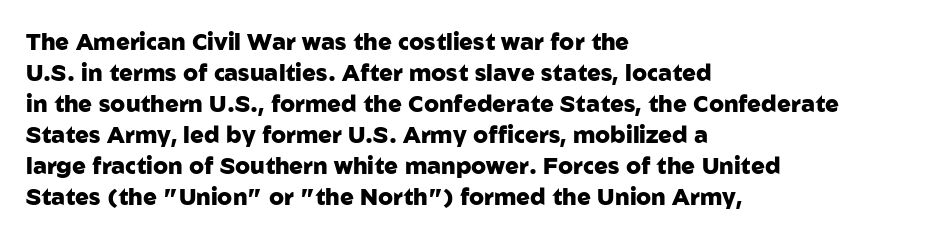
Q: Is the text bold? A: Yes.
Q: Is the text italic (slanted)? A: No, it is upright.
Q: Is the text underlined? A: No.
Q: How is the paragraph aligned? A: Left-aligned.
Q: Is the spacing between letters normal or unusually wide? A: Normal.
Q: Is the spacing between lines tight, normal or loose? A: Normal.
